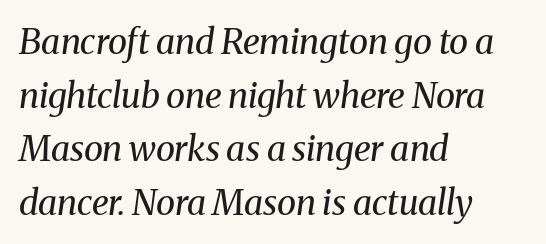
Q: Is the text bold? A: No.
Q: Is the text italic (slanted)? A: Yes, it leans right by about 8 degrees.
Q: Is the typeface a serif or a sans-serif typeface? A: Serif.
Q: Is the text underlined? A: No.
Q: How is the paragraph aligned? A: Left-aligned.
Q: Is the spacing between letters normal or unusually wide? A: Normal.
Q: Is the spacing between lines tight, normal or loose? A: Normal.
Q: Width (condensed, normal, or wide)? A: Normal.
Q: Stroke contrast? A: Medium.
Q: x-height? A: Medium.
Q: Monospaced? A: No.
